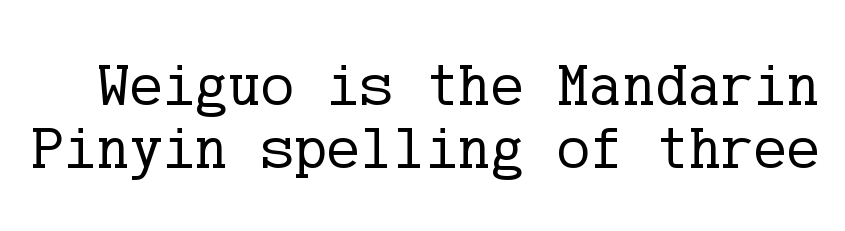
The image shows 62 px regular-weight serif type, upright; set tight line spacing (1.01x), normal letter spacing, not underlined; low stroke contrast and a medium x-height.
